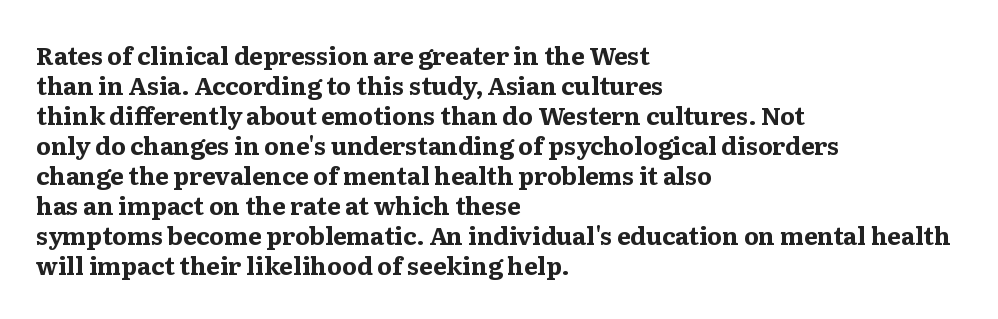
The characters look thick and weighty, a clear bold. Rows of type keep a routine distance in the vertical direction. Each word holds together tightly as a unit, with standard inter-letter gaps. Does the copy run flush right? No — it runs flush left. Beneath every word, the page is bare.
